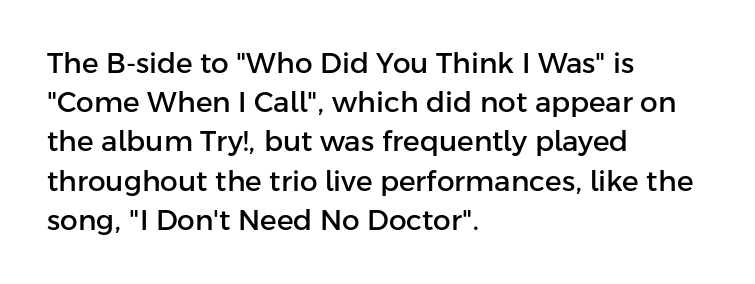
Q: Is the text italic (slanted)? A: No, it is upright.
Q: Is the typeface a serif or a sans-serif typeface? A: Sans-serif.
Q: Is the text underlined? A: No.
Q: How is the paragraph aligned? A: Left-aligned.
Q: Is the spacing between letters normal or unusually wide? A: Normal.
Q: Is the spacing between lines tight, normal or loose? A: Normal.
Q: Width (condensed, normal, or wide)? A: Normal.
Q: Stroke contrast? A: Low.
Q: x-height? A: Medium.
Q: Monospaced? A: No.
